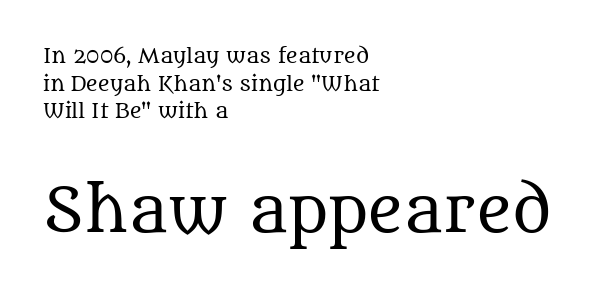
The image shows 60 px regular-weight serif type, upright; set left-aligned, normal line spacing (1.38x), normal letter spacing, not underlined; the second (bottom) block is 3.0x larger; medium stroke contrast and a large x-height.
